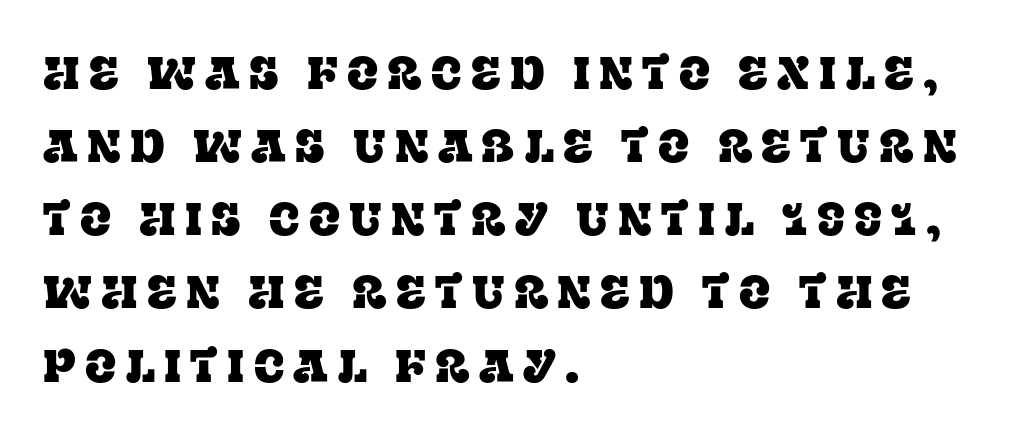
Serifs: yes, visible at the terminals of the letterforms. The rendering anchors every line to the left-hand side. Any mark beneath the type? The region is blank. You can tell it's not italic because the verticals are truly vertical.
